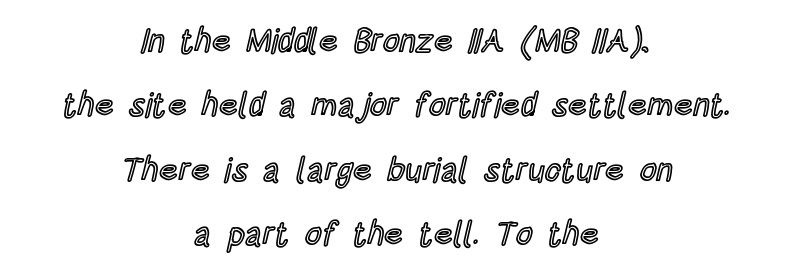
{"width": "condensed", "x_height": "large", "monospaced": "no", "underline": "no", "align": "center", "line_spacing": "loose", "line_spacing_ratio": 1.95, "letter_spacing": "normal", "letter_spacing_em": 0.0, "glyph_px": 33}
